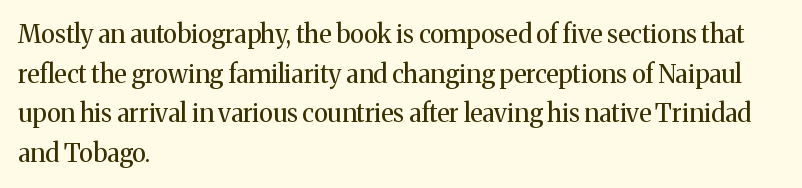
The image shows 25 px text type, upright; set left-aligned, normal line spacing (1.59x), normal letter spacing, not underlined.
